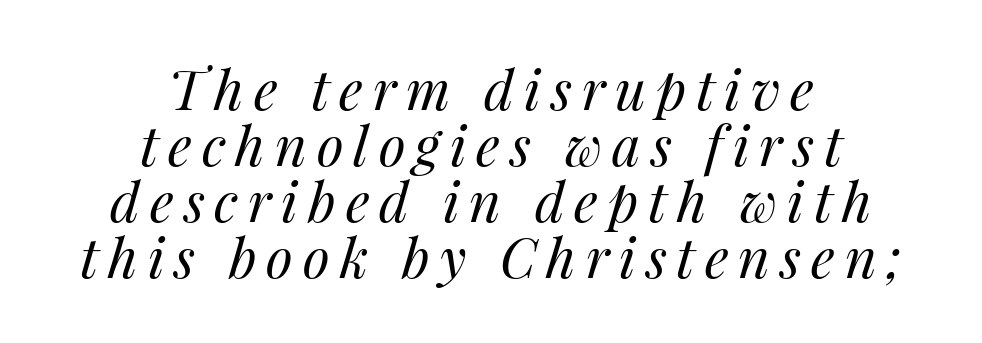
{"italic": "yes", "lean": "right", "slant_degrees": 14, "bold": "no", "weight": "regular", "width": "normal", "stroke_contrast": "medium", "x_height": "medium", "monospaced": "no", "underline": "no", "align": "center", "line_spacing": "tight", "line_spacing_ratio": 1.02, "glyph_px": 55}
